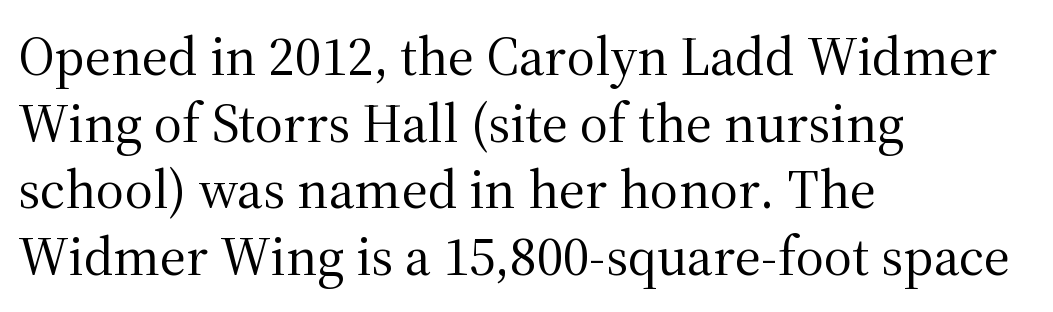
{"serif": "yes", "italic": "no", "bold": "no", "weight": "regular", "width": "normal", "stroke_contrast": "medium", "x_height": "medium", "monospaced": "no", "underline": "no", "align": "left", "line_spacing_ratio": 1.21, "letter_spacing": "normal", "letter_spacing_em": 0.0, "glyph_px": 55}
